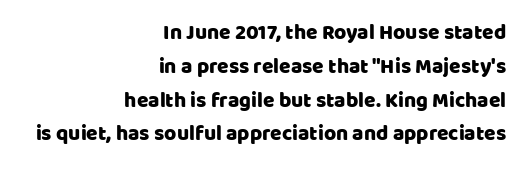
The image shows 21 px text type, upright; set right-aligned, normal line spacing (1.61x), normal letter spacing, not underlined.
